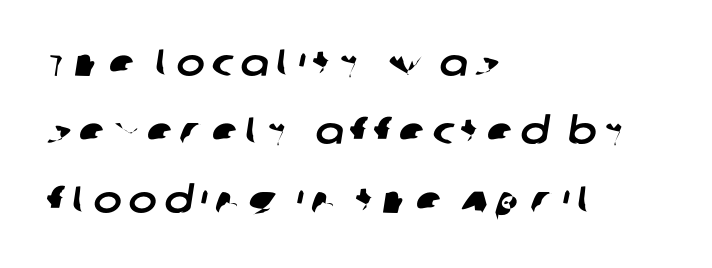
{"serif": "no", "width": "normal", "stroke_contrast": "low", "x_height": "large", "monospaced": "no", "underline": "no", "align": "left", "line_spacing_ratio": 1.8, "glyph_px": 38}
